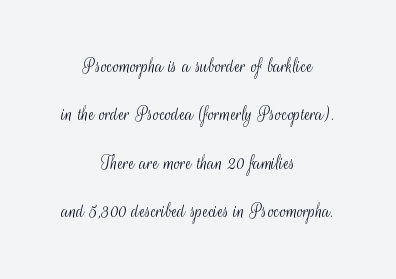
The image shows 21 px text type; set centered, loose line spacing (2.3x), normal letter spacing, not underlined.
